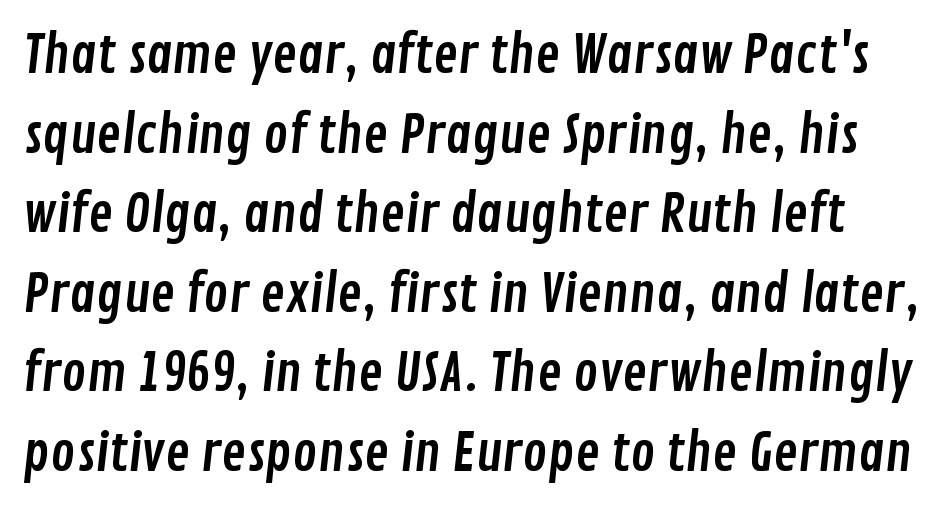
The image shows 52 px condensed sans-serif type; set normal line spacing (1.53x), normal letter spacing, not underlined; low stroke contrast and a medium x-height.
